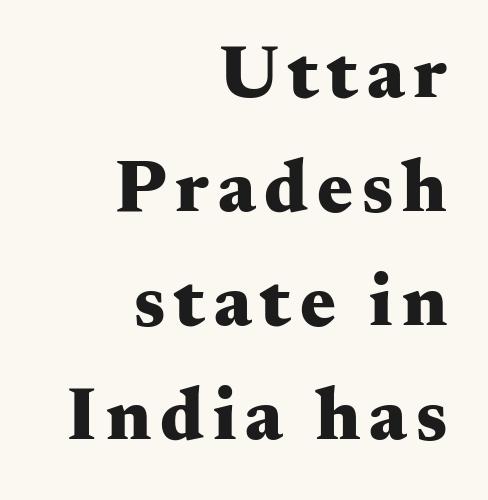
Q: Is the text bold? A: Yes.
Q: Is the text italic (slanted)? A: No, it is upright.
Q: Is the typeface a serif or a sans-serif typeface? A: Serif.
Q: Is the text underlined? A: No.
Q: How is the paragraph aligned? A: Right-aligned.
Q: Is the spacing between lines tight, normal or loose? A: Normal.
Q: Width (condensed, normal, or wide)? A: Wide.
Q: Stroke contrast? A: Medium.
Q: x-height? A: Small.
Q: Monospaced? A: No.
